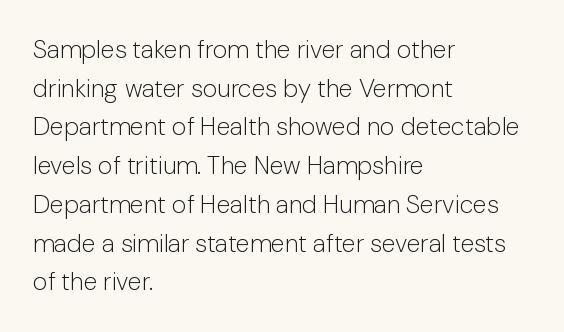
{"italic": "no", "bold": "no", "underline": "no", "align": "left", "line_spacing": "normal", "line_spacing_ratio": 1.55, "letter_spacing": "normal", "letter_spacing_em": 0.0, "glyph_px": 25}
